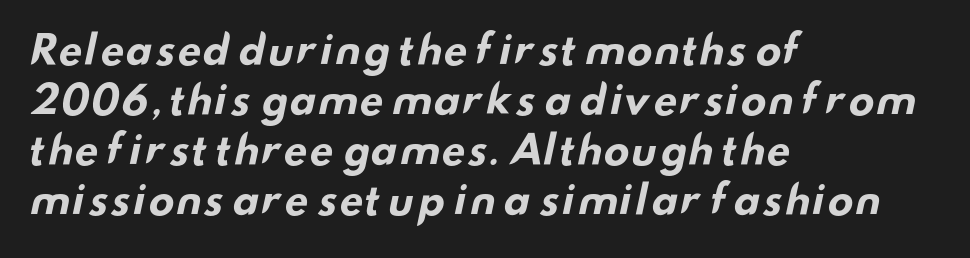
Q: Is the text bold? A: Yes.
Q: Is the typeface a serif or a sans-serif typeface? A: Sans-serif.
Q: Is the text underlined? A: No.
Q: How is the paragraph aligned? A: Left-aligned.
Q: Is the spacing between letters normal or unusually wide? A: Normal.
Q: Is the spacing between lines tight, normal or loose? A: Normal.
Q: Width (condensed, normal, or wide)? A: Wide.
Q: Stroke contrast? A: Low.
Q: x-height? A: Small.
Q: Monospaced? A: No.
